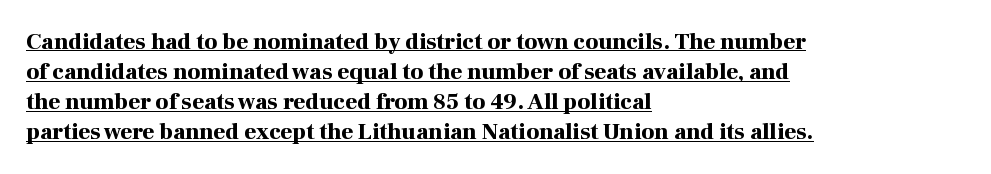
The face used here appears with an underline applied. Is the letter spacing exaggerated? No — it looks like the ordinary default. On the weight axis this lands at bold, roughly 700. One glance says typical: line gaps are just what's usual.
